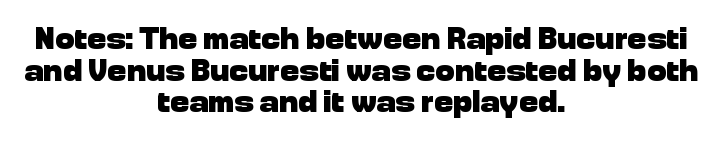
Nope, no serifs anywhere on these letters. Clear beneath every line of the passage. Casual observation: everything's sitting right in the middle. The gaps between neighbouring characters are ordinary and unremarkable.
